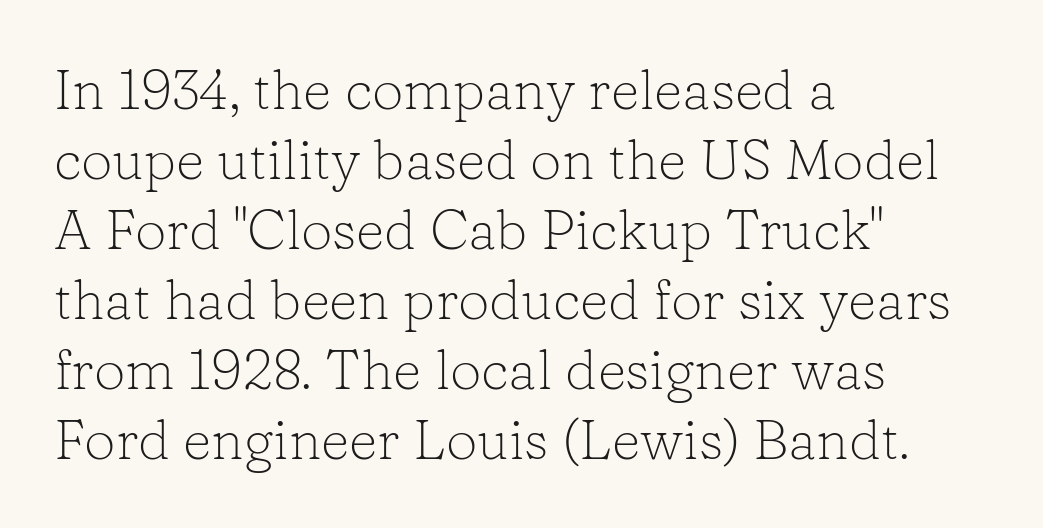
{"serif": "yes", "italic": "no", "bold": "no", "weight": "light", "width": "normal", "stroke_contrast": "low", "x_height": "medium", "monospaced": "no", "underline": "no", "align": "left", "line_spacing": "normal", "line_spacing_ratio": 1.25, "letter_spacing": "normal", "letter_spacing_em": 0.0, "glyph_px": 56}
